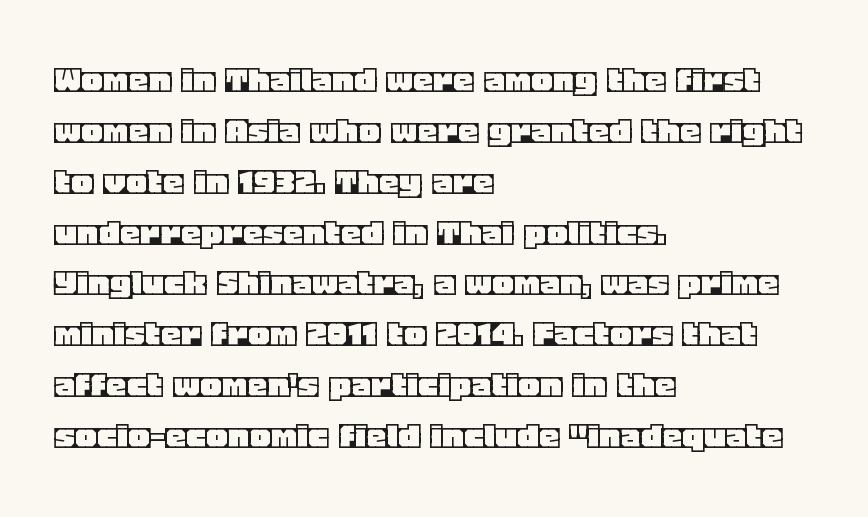
Q: Is the text italic (slanted)? A: No, it is upright.
Q: Is the text underlined? A: No.
Q: How is the paragraph aligned? A: Left-aligned.
Q: Is the spacing between letters normal or unusually wide? A: Normal.
Q: Width (condensed, normal, or wide)? A: Normal.
Q: x-height? A: Large.
Q: Monospaced? A: No.
